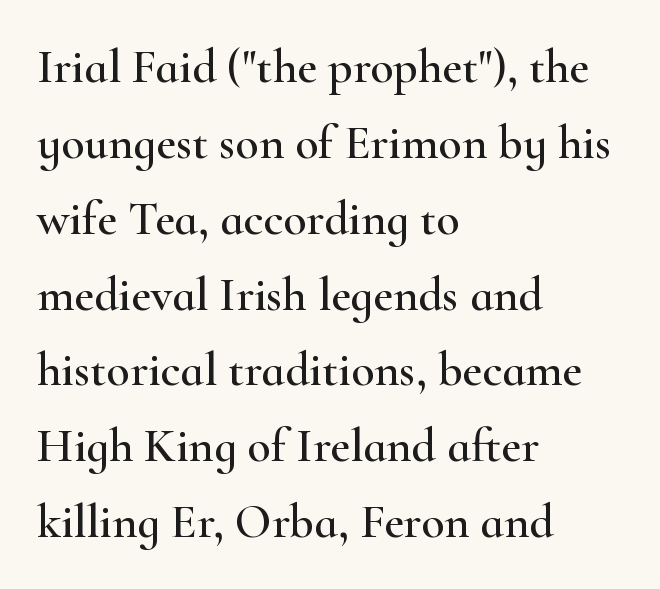
The image shows 48 px wide serif type, upright; set left-aligned, normal line spacing (1.58x), normal letter spacing, not underlined; high stroke contrast and a small x-height.
